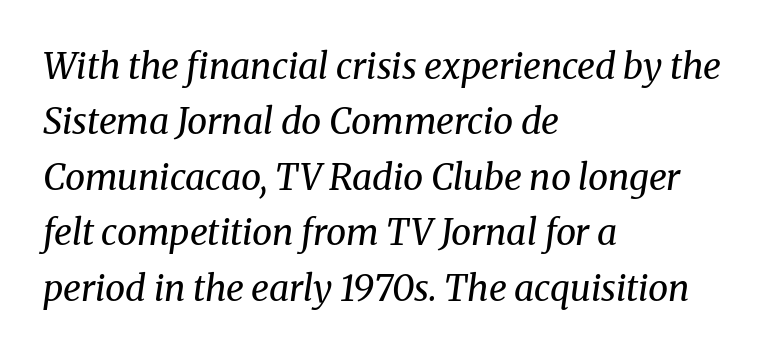
Q: Is the text bold? A: No.
Q: Is the text italic (slanted)? A: Yes, it leans right by about 8 degrees.
Q: Is the typeface a serif or a sans-serif typeface? A: Serif.
Q: Is the text underlined? A: No.
Q: How is the paragraph aligned? A: Left-aligned.
Q: Is the spacing between letters normal or unusually wide? A: Normal.
Q: Is the spacing between lines tight, normal or loose? A: Normal.
Q: Width (condensed, normal, or wide)? A: Normal.
Q: Stroke contrast? A: Medium.
Q: x-height? A: Medium.
Q: Monospaced? A: No.
